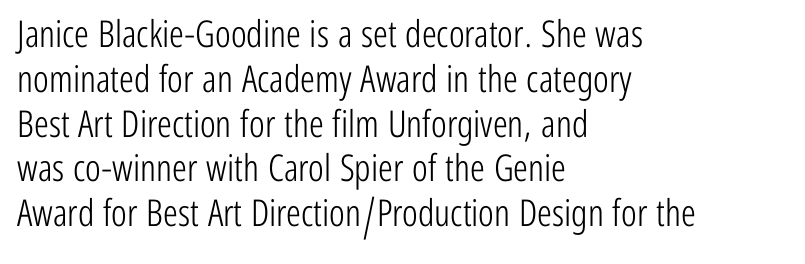
Q: Is the text bold? A: No.
Q: Is the text italic (slanted)? A: No, it is upright.
Q: Is the typeface a serif or a sans-serif typeface? A: Sans-serif.
Q: Is the text underlined? A: No.
Q: How is the paragraph aligned? A: Left-aligned.
Q: Is the spacing between letters normal or unusually wide? A: Normal.
Q: Width (condensed, normal, or wide)? A: Condensed.
Q: Stroke contrast? A: Low.
Q: x-height? A: Medium.
Q: Monospaced? A: No.
